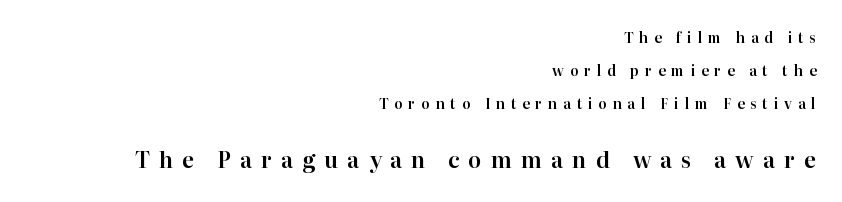
Is there any slant? The stems are plumb. The block of text is sparse from top to bottom, with ample space between rows. There is plenty of visible air inserted between adjacent glyphs. Does the bottom block carry the larger type? Yes, it does. The specimen omits any rule beneath the text block's lines. Layout note: lines flush right.
